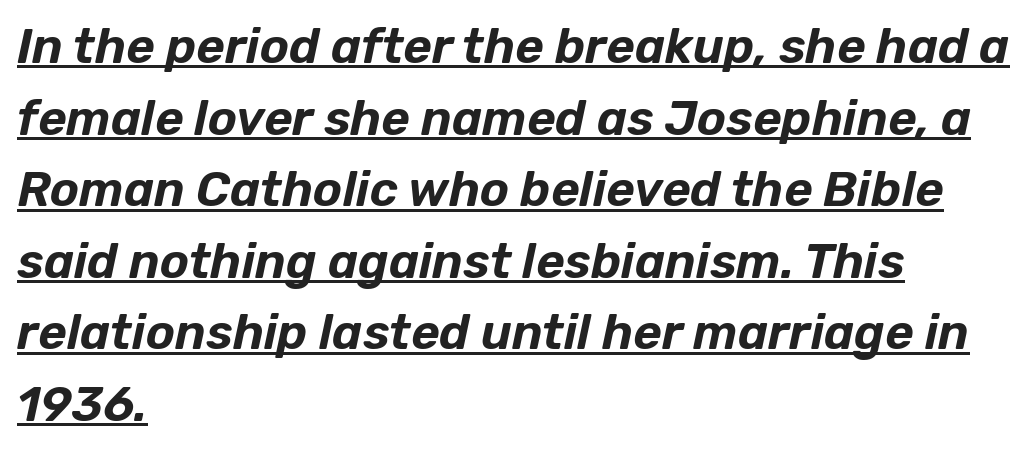
The image shows 49 px text type, italic (leaning right); set left-aligned, normal line spacing (1.46x), normal letter spacing, underlined; low stroke contrast and a medium x-height.
